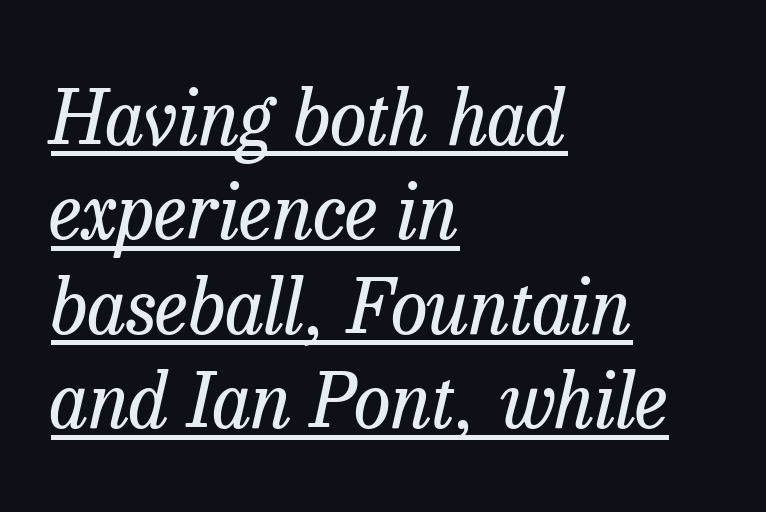
{"serif": "yes", "italic": "yes", "lean": "right", "slant_degrees": 13, "bold": "no", "weight": "regular", "width": "normal", "stroke_contrast": "low", "x_height": "medium", "monospaced": "no", "underline": "yes", "align": "left", "line_spacing": "normal", "line_spacing_ratio": 1.26, "letter_spacing": "normal", "letter_spacing_em": 0.0, "glyph_px": 75}
